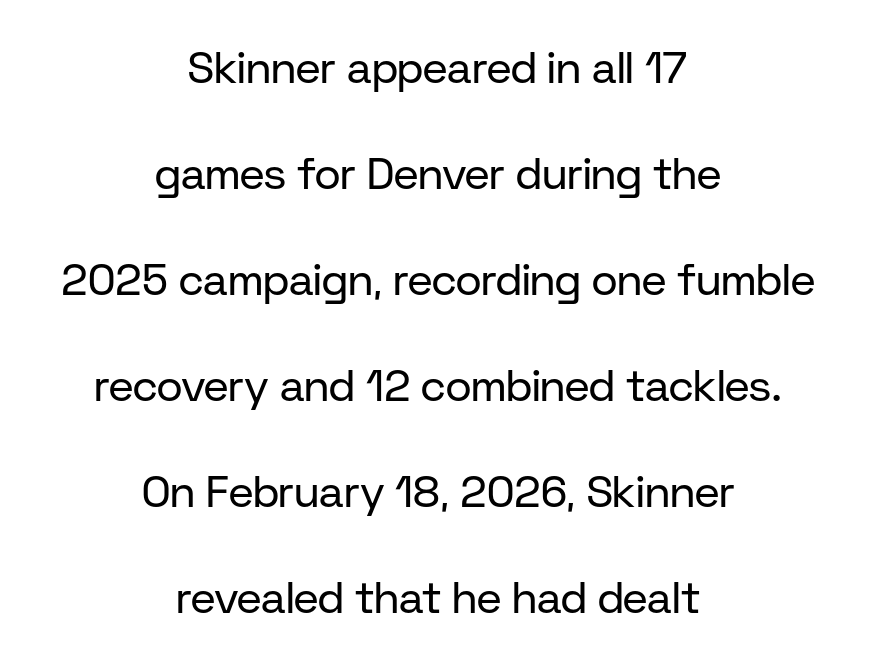
{"serif": "no", "italic": "no", "bold": "no", "weight": "regular", "width": "normal", "stroke_contrast": "low", "x_height": "medium", "monospaced": "no", "underline": "no", "align": "center", "line_spacing": "loose", "line_spacing_ratio": 2.41, "letter_spacing": "normal", "letter_spacing_em": 0.0, "glyph_px": 44}
